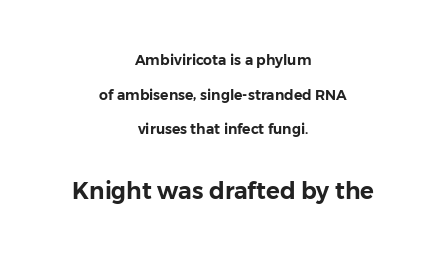
{"italic": "no", "underline": "no", "align": "center", "line_spacing": "loose", "line_spacing_ratio": 2.48, "letter_spacing": "normal", "letter_spacing_em": 0.0, "larger_block": "second", "size_ratio": 1.64, "glyph_px": 23}
